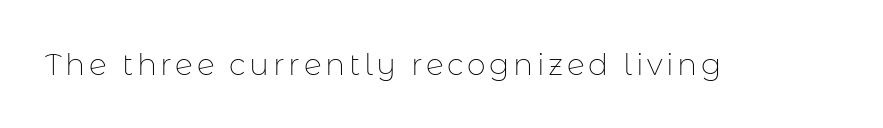
A light-to-regular cut is what we see here. Anything drawn beneath the words? Only blank space. This is the regular roman posture of the typeface. The face used here is proportionally spaced, like ordinary book or web type. Does the type have serifs? No, each stem ends abruptly.
